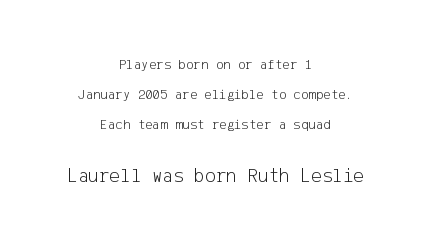
{"italic": "no", "bold": "no", "underline": "no", "align": "center", "line_spacing": "loose", "line_spacing_ratio": 2.13, "letter_spacing": "normal", "letter_spacing_em": 0.0, "larger_block": "second", "size_ratio": 1.43, "glyph_px": 20}
